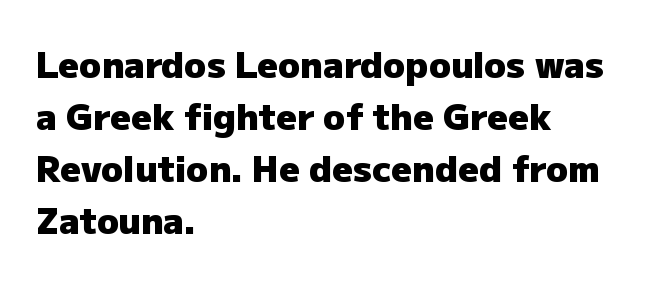
Compared with an ordinary text face, these strokes are far heavier — a full bold. Honestly, the row spacing looks completely unremarkable. Grotesque or geometric, the face here clearly has no serifs. Quick note: underline off. The face used here is rendered with its standard letterfit. Horizontally, the lines are justified to the leading edge only.
